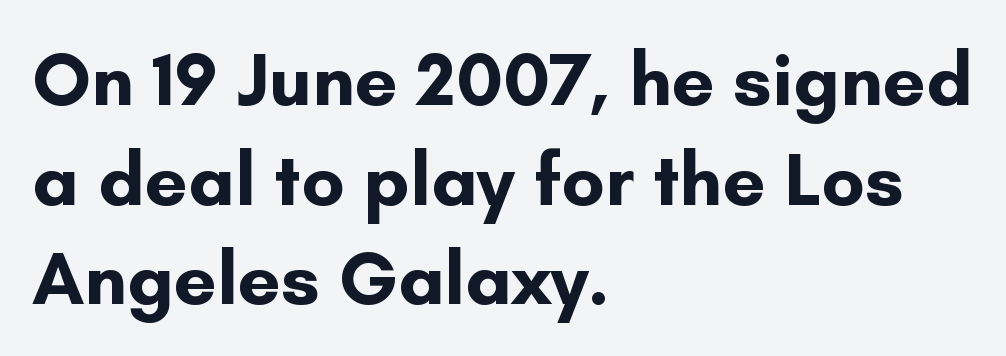
{"serif": "no", "italic": "no", "bold": "yes", "weight": "bold", "width": "normal", "stroke_contrast": "low", "x_height": "small", "monospaced": "no", "underline": "no", "align": "left", "line_spacing": "normal", "line_spacing_ratio": 1.31, "letter_spacing": "normal", "letter_spacing_em": 0.0, "glyph_px": 76}
